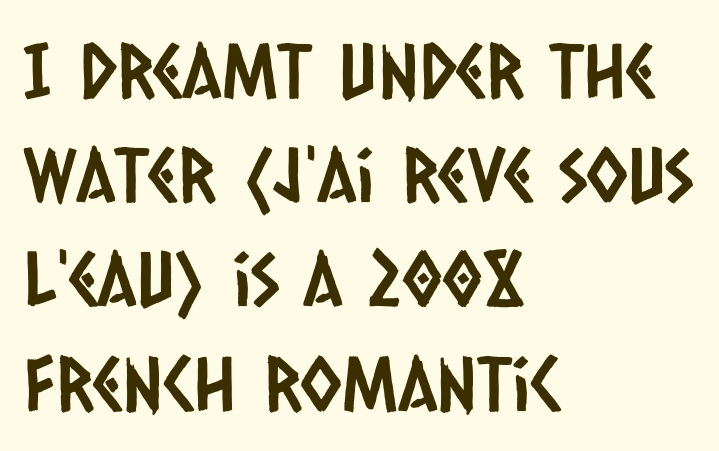
{"serif": "no", "width": "condensed", "stroke_contrast": "low", "x_height": "large", "monospaced": "no", "underline": "no", "align": "left", "line_spacing": "normal", "line_spacing_ratio": 1.39, "letter_spacing": "normal", "letter_spacing_em": 0.0, "glyph_px": 75}
